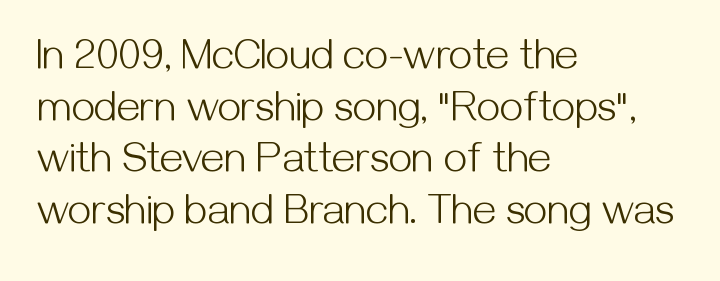
{"serif": "no", "italic": "no", "bold": "no", "weight": "light", "width": "normal", "stroke_contrast": "medium", "x_height": "medium", "monospaced": "no", "underline": "no", "align": "left", "line_spacing_ratio": 1.23, "letter_spacing": "normal", "letter_spacing_em": 0.0, "glyph_px": 42}
